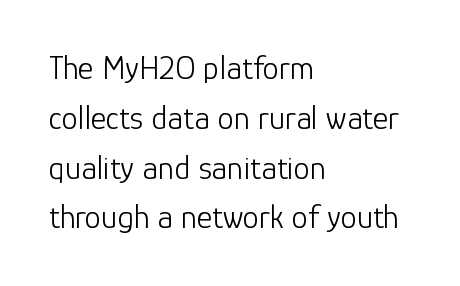
The image shows 33 px light sans-serif type, upright; set left-aligned, normal line spacing (1.51x), normal letter spacing, not underlined; low stroke contrast and a medium x-height.
